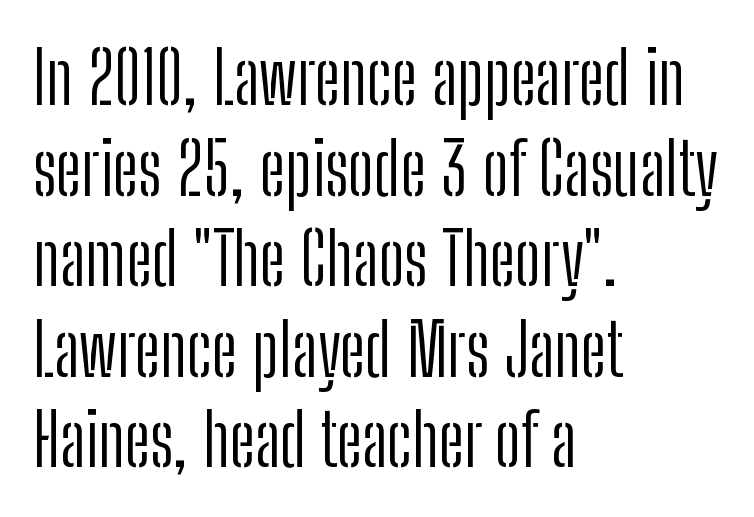
{"serif": "no", "italic": "no", "bold": "no", "weight": "light", "width": "condensed", "stroke_contrast": "low", "x_height": "medium", "monospaced": "no", "underline": "no", "align": "left", "line_spacing_ratio": 1.24, "letter_spacing": "normal", "letter_spacing_em": 0.0, "glyph_px": 73}
